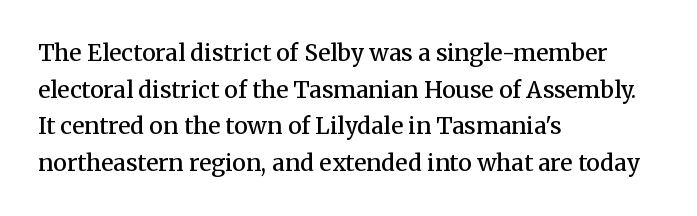
The image shows 23 px text type, upright; set left-aligned, normal line spacing (1.59x), normal letter spacing, not underlined.
